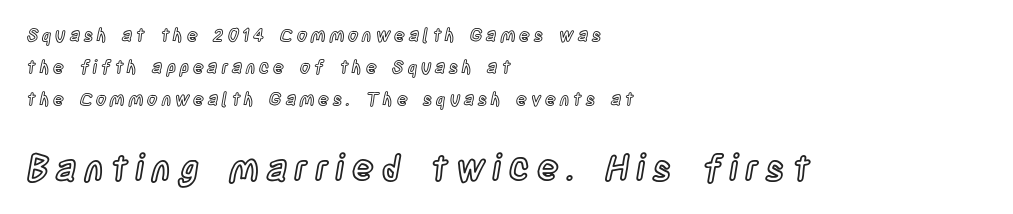
{"width": "condensed", "x_height": "large", "monospaced": "no", "underline": "no", "align": "left", "line_spacing_ratio": 1.78, "letter_spacing": "wide", "letter_spacing_em": 0.21, "larger_block": "second", "size_ratio": 2.0, "glyph_px": 36}
